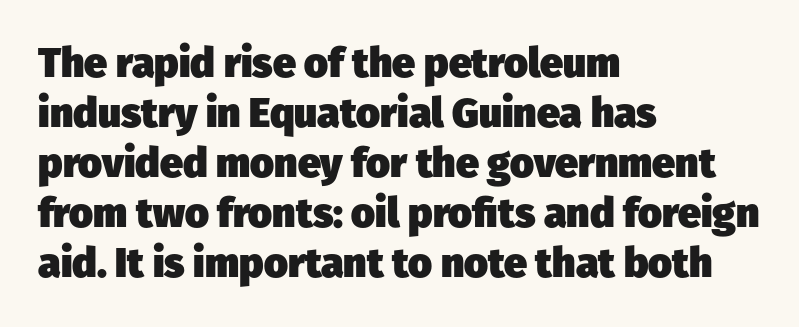
This sample has the flowing, uneven cadence of proportional lettering. Nope, no serifs anywhere on these letters. This rendering features lettering with no underline. Students, note that the glyphs here touch the page at normal intervals.
